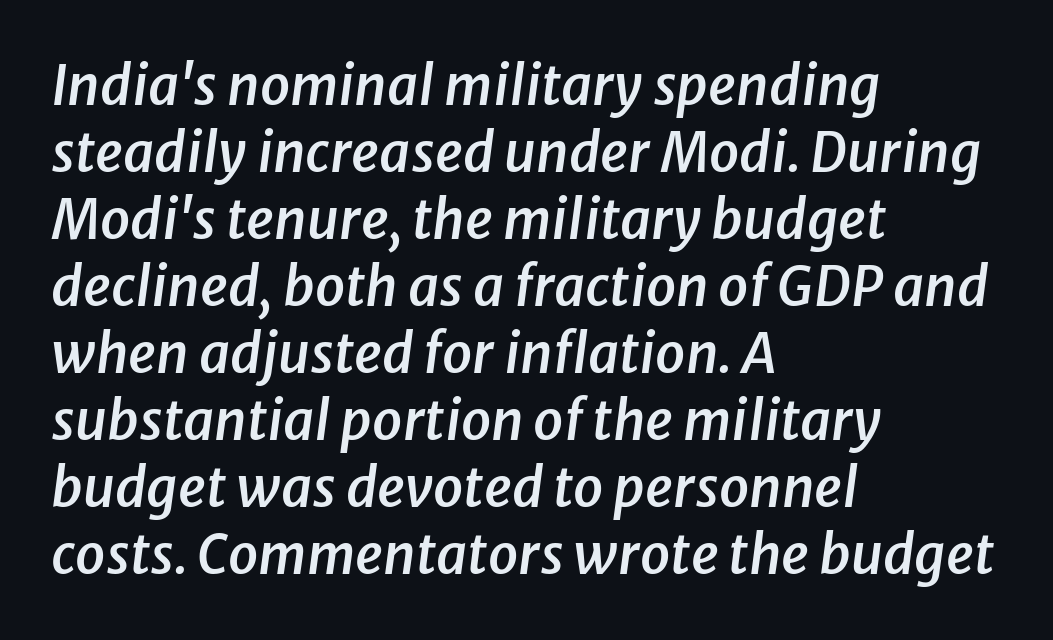
These lines are set flush left with a ragged right edge. Honestly, there is no underline to notice here at all. A typesetter would call this zero additional tracking. The text carries the slant typical of an italic or oblique font. Heft: intermediate — a semibold. Do the characters align in a grid? No, the font is proportional.
